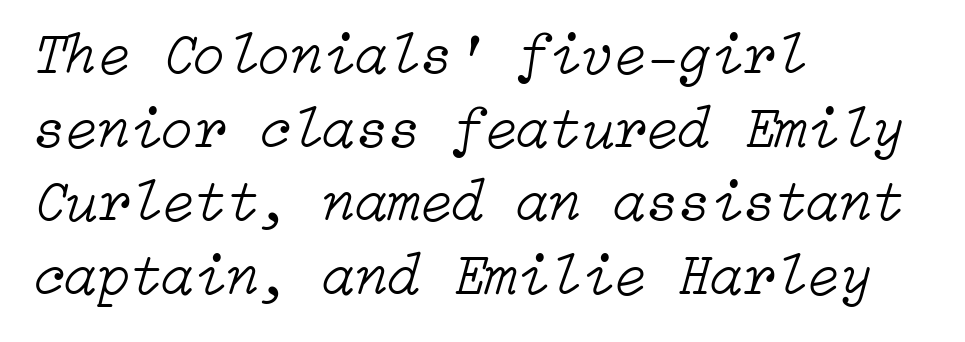
Q: Is the text bold? A: No.
Q: Is the text italic (slanted)? A: Yes, it leans right by about 15 degrees.
Q: Is the text underlined? A: No.
Q: How is the paragraph aligned? A: Left-aligned.
Q: Is the spacing between letters normal or unusually wide? A: Normal.
Q: Is the spacing between lines tight, normal or loose? A: Normal.
Q: Width (condensed, normal, or wide)? A: Normal.
Q: Stroke contrast? A: Low.
Q: x-height? A: Medium.
